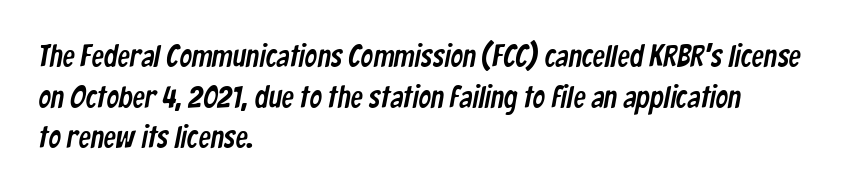
{"serif": "no", "width": "condensed", "stroke_contrast": "low", "x_height": "medium", "monospaced": "no", "underline": "no", "align": "left", "line_spacing": "normal", "line_spacing_ratio": 1.31, "letter_spacing": "normal", "letter_spacing_em": 0.0, "glyph_px": 31}
